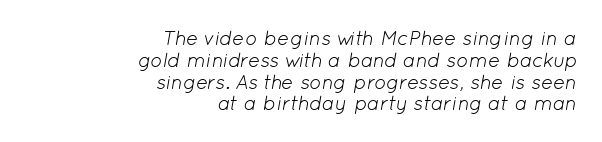
Q: Is the text bold? A: No.
Q: Is the text italic (slanted)? A: Yes, it leans right by about 12 degrees.
Q: Is the text underlined? A: No.
Q: How is the paragraph aligned? A: Right-aligned.
Q: Is the spacing between letters normal or unusually wide? A: Normal.
Q: Is the spacing between lines tight, normal or loose? A: Tight.
